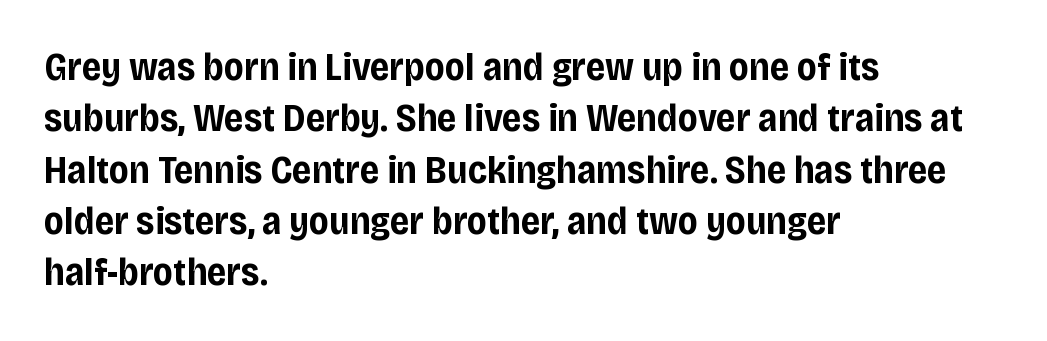
{"serif": "no", "italic": "no", "bold": "yes", "weight": "bold", "width": "normal", "stroke_contrast": "low", "x_height": "large", "monospaced": "no", "underline": "no", "align": "left", "line_spacing": "normal", "line_spacing_ratio": 1.35, "letter_spacing": "normal", "letter_spacing_em": 0.0, "glyph_px": 38}
